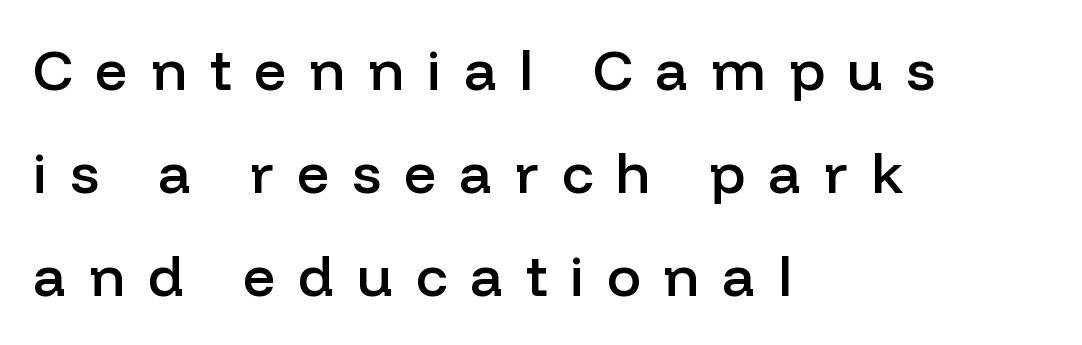
Q: Is the text bold? A: Semi-bold.
Q: Is the text italic (slanted)? A: No, it is upright.
Q: Is the typeface a serif or a sans-serif typeface? A: Sans-serif.
Q: Is the text underlined? A: No.
Q: How is the paragraph aligned? A: Left-aligned.
Q: Is the spacing between letters normal or unusually wide? A: Unusually wide.
Q: Width (condensed, normal, or wide)? A: Normal.
Q: Stroke contrast? A: Low.
Q: x-height? A: Medium.
Q: Monospaced? A: No.
